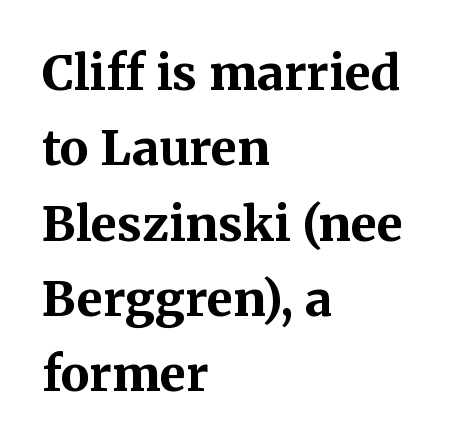
The image shows 48 px bold serif type, upright; set left-aligned, normal line spacing (1.57x), normal letter spacing, not underlined; medium stroke contrast and a medium x-height.
